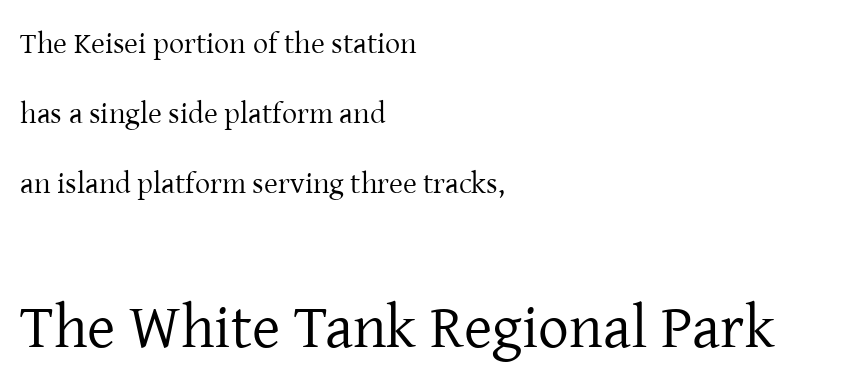
Q: Is the text bold? A: No.
Q: Is the text italic (slanted)? A: No, it is upright.
Q: Is the typeface a serif or a sans-serif typeface? A: Serif.
Q: Is the text underlined? A: No.
Q: How is the paragraph aligned? A: Left-aligned.
Q: Is the spacing between letters normal or unusually wide? A: Normal.
Q: Is the spacing between lines tight, normal or loose? A: Loose.
Q: Which block of text is set in a larger size, the first (top) or the second (bottom)? A: The second (bottom) one.
Q: Width (condensed, normal, or wide)? A: Normal.
Q: Stroke contrast? A: Low.
Q: x-height? A: Medium.
Q: Monospaced? A: No.
